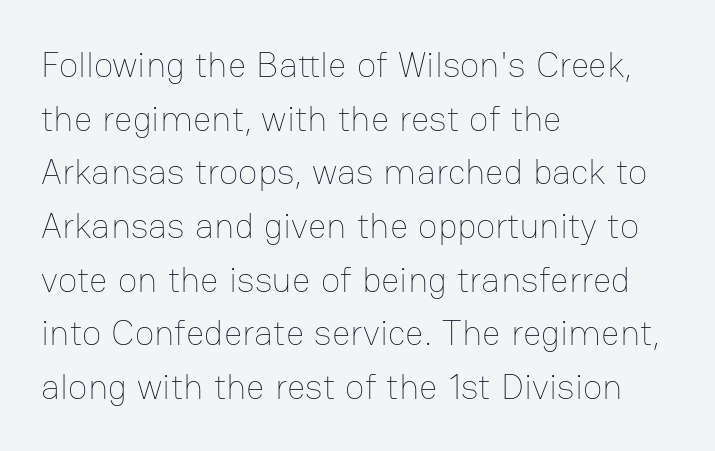
The image shows 36 px thin type, upright; set left-aligned, normal line spacing (1.49x), normal letter spacing, not underlined; low stroke contrast and a medium x-height.
